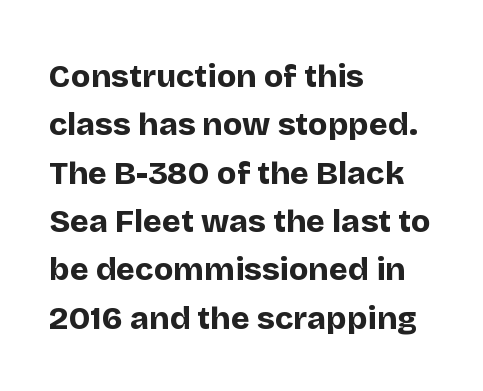
The image shows 32 px bold sans-serif type, upright; set left-aligned, normal line spacing (1.51x), normal letter spacing, not underlined; low stroke contrast and a large x-height.
